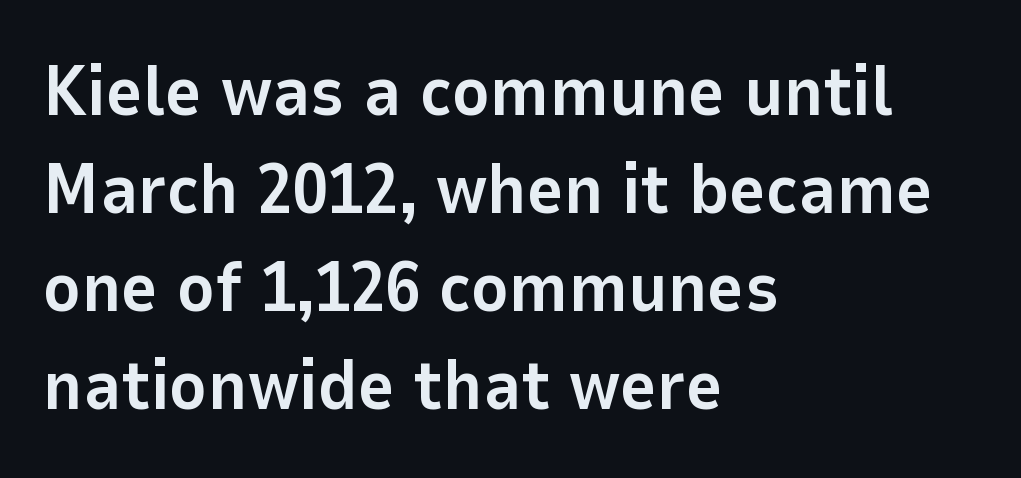
Q: Is the text bold? A: Yes.
Q: Is the text italic (slanted)? A: No, it is upright.
Q: Is the typeface a serif or a sans-serif typeface? A: Sans-serif.
Q: Is the text underlined? A: No.
Q: How is the paragraph aligned? A: Left-aligned.
Q: Is the spacing between letters normal or unusually wide? A: Normal.
Q: Is the spacing between lines tight, normal or loose? A: Normal.
Q: Width (condensed, normal, or wide)? A: Normal.
Q: Stroke contrast? A: Low.
Q: x-height? A: Medium.
Q: Monospaced? A: No.
